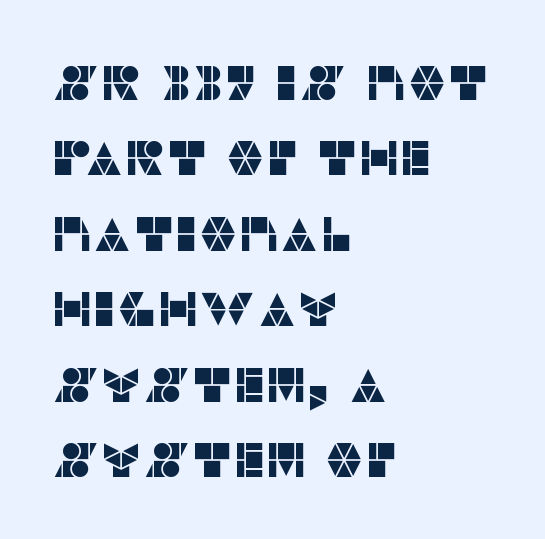
Where is the straight margin? On the left. Is this a sans? Yes — the strokes have no serifs. Leading: standard. Character widths vary here, with narrow letters taking less room than wide ones.
